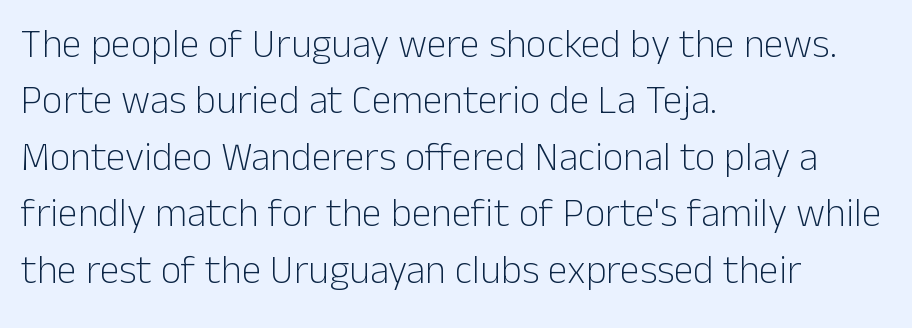
Baseline-to-baseline distance is the conventional proportion of letter height. Inter-character spacing is left at the font's built-in metrics. The letters look calm and open, with moderate or lighter stems. Spacing verdict: proportional, widths tailored to each character. Typographically, this falls in the sans-serif category. Where is the straight margin? On the left.
